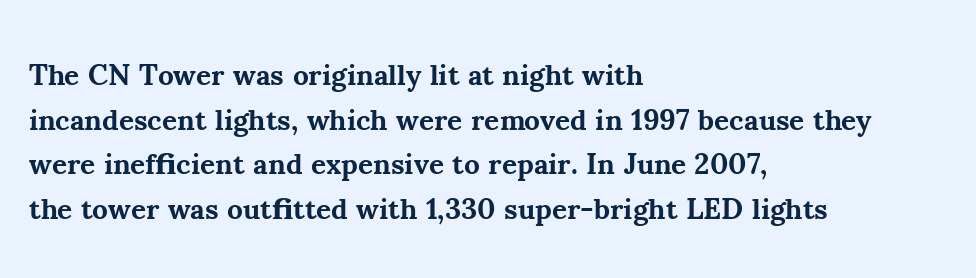
Q: Is the text bold? A: Yes.
Q: Is the text italic (slanted)? A: No, it is upright.
Q: Is the typeface a serif or a sans-serif typeface? A: Serif.
Q: Is the text underlined? A: No.
Q: How is the paragraph aligned? A: Left-aligned.
Q: Is the spacing between letters normal or unusually wide? A: Normal.
Q: Is the spacing between lines tight, normal or loose? A: Normal.
Q: Width (condensed, normal, or wide)? A: Normal.
Q: Stroke contrast? A: Medium.
Q: x-height? A: Small.
Q: Monospaced? A: No.
